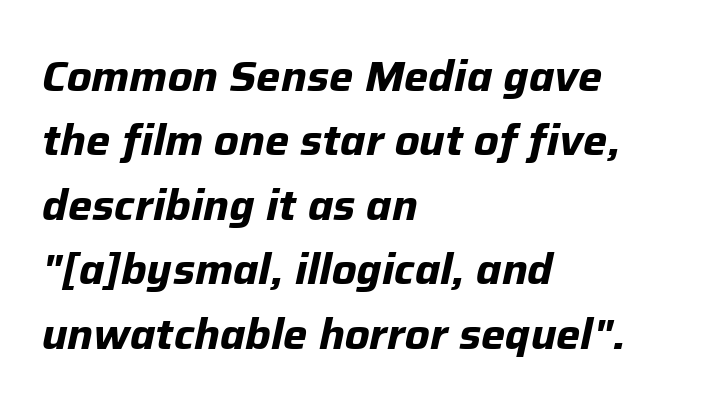
Q: Is the text bold? A: Yes.
Q: Is the text italic (slanted)? A: Yes, it leans right by about 12 degrees.
Q: Is the text underlined? A: No.
Q: How is the paragraph aligned? A: Left-aligned.
Q: Is the spacing between letters normal or unusually wide? A: Normal.
Q: Is the spacing between lines tight, normal or loose? A: Normal.
Q: Width (condensed, normal, or wide)? A: Normal.
Q: Stroke contrast? A: Low.
Q: x-height? A: Medium.
Q: Monospaced? A: No.
